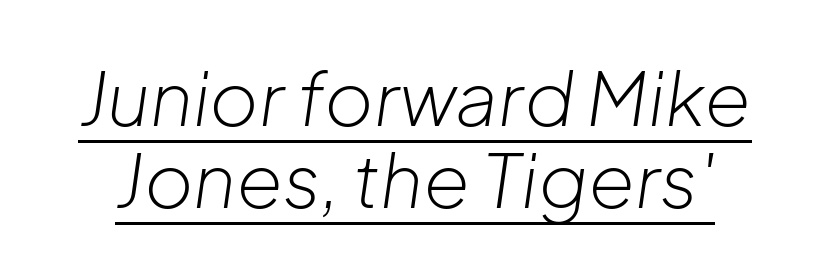
{"italic": "yes", "lean": "right", "slant_degrees": 8, "bold": "no", "weight": "light", "width": "normal", "stroke_contrast": "low", "x_height": "medium", "monospaced": "no", "underline": "yes", "line_spacing": "tight", "line_spacing_ratio": 1.09, "letter_spacing": "normal", "letter_spacing_em": 0.0, "glyph_px": 75}
